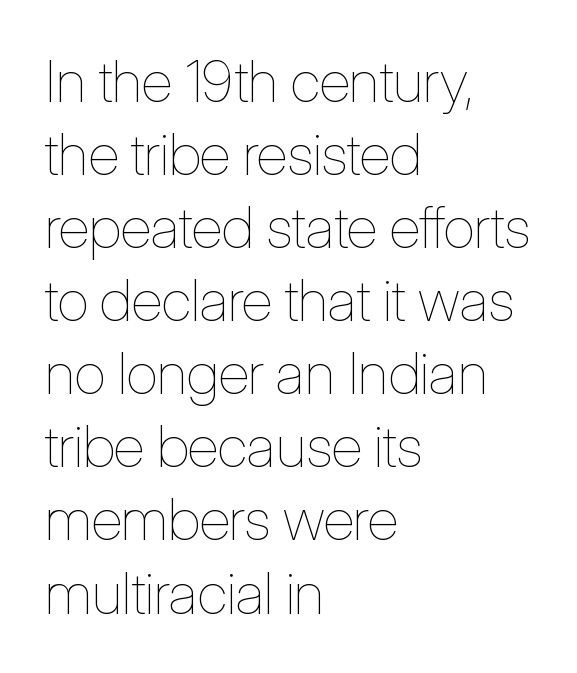
Q: Is the text bold? A: No.
Q: Is the text italic (slanted)? A: No, it is upright.
Q: Is the text underlined? A: No.
Q: How is the paragraph aligned? A: Left-aligned.
Q: Is the spacing between letters normal or unusually wide? A: Normal.
Q: Is the spacing between lines tight, normal or loose? A: Normal.
Q: Width (condensed, normal, or wide)? A: Condensed.
Q: Stroke contrast? A: Low.
Q: x-height? A: Medium.
Q: Monospaced? A: No.
